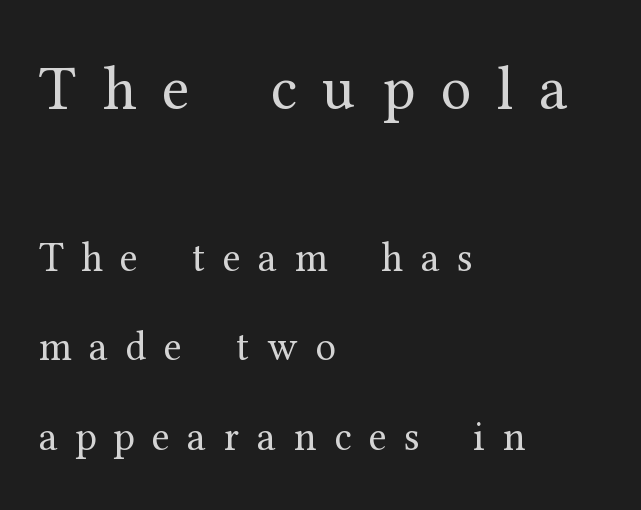
Q: Is the text bold? A: No.
Q: Is the text italic (slanted)? A: No, it is upright.
Q: Is the typeface a serif or a sans-serif typeface? A: Serif.
Q: Is the text underlined? A: No.
Q: How is the paragraph aligned? A: Left-aligned.
Q: Is the spacing between letters normal or unusually wide? A: Unusually wide.
Q: Is the spacing between lines tight, normal or loose? A: Loose.
Q: Which block of text is set in a larger size, the first (top) or the second (bottom)? A: The first (top) one.
Q: Width (condensed, normal, or wide)? A: Normal.
Q: Stroke contrast? A: Medium.
Q: x-height? A: Medium.
Q: Monospaced? A: No.
